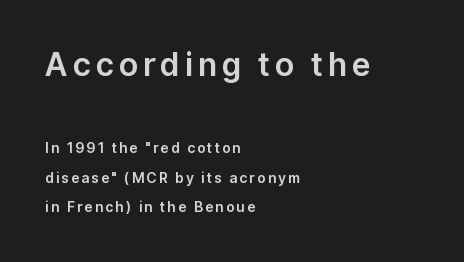
The image shows 32 px sans-serif type, upright; set left-aligned, loose line spacing (2.13x), not underlined; the first (top) block is 2.29x larger; low stroke contrast and a medium x-height.
